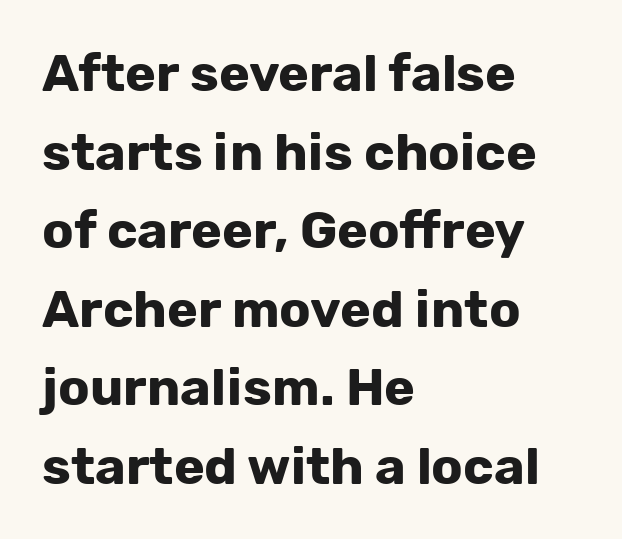
The image shows 52 px bold sans-serif type, upright; set left-aligned, normal line spacing (1.51x), normal letter spacing, not underlined; low stroke contrast and a medium x-height.
